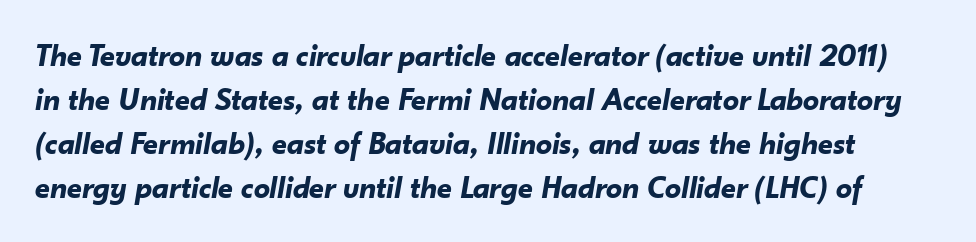
Q: Is the text bold? A: Yes.
Q: Is the text italic (slanted)? A: Yes, it leans right by about 10 degrees.
Q: Is the text underlined? A: No.
Q: Is the spacing between letters normal or unusually wide? A: Normal.
Q: Is the spacing between lines tight, normal or loose? A: Normal.
Q: Width (condensed, normal, or wide)? A: Normal.
Q: Stroke contrast? A: Low.
Q: x-height? A: Small.
Q: Monospaced? A: No.
